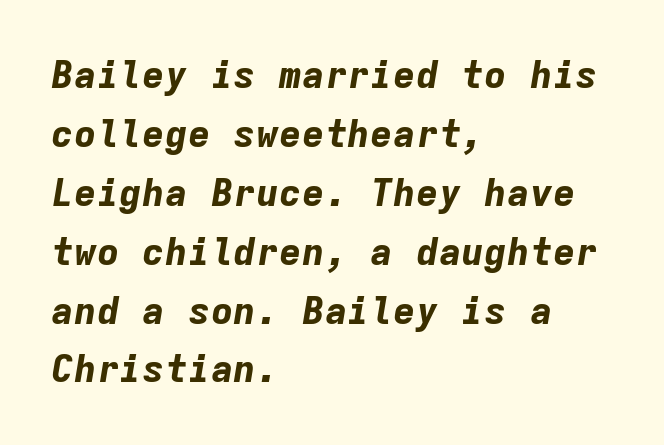
Q: Is the text bold? A: Yes.
Q: Is the text italic (slanted)? A: Yes, it leans right by about 9 degrees.
Q: Is the text underlined? A: No.
Q: How is the paragraph aligned? A: Left-aligned.
Q: Is the spacing between letters normal or unusually wide? A: Normal.
Q: Is the spacing between lines tight, normal or loose? A: Normal.
Q: Width (condensed, normal, or wide)? A: Normal.
Q: Stroke contrast? A: Low.
Q: x-height? A: Medium.
Q: Monospaced? A: Yes.
